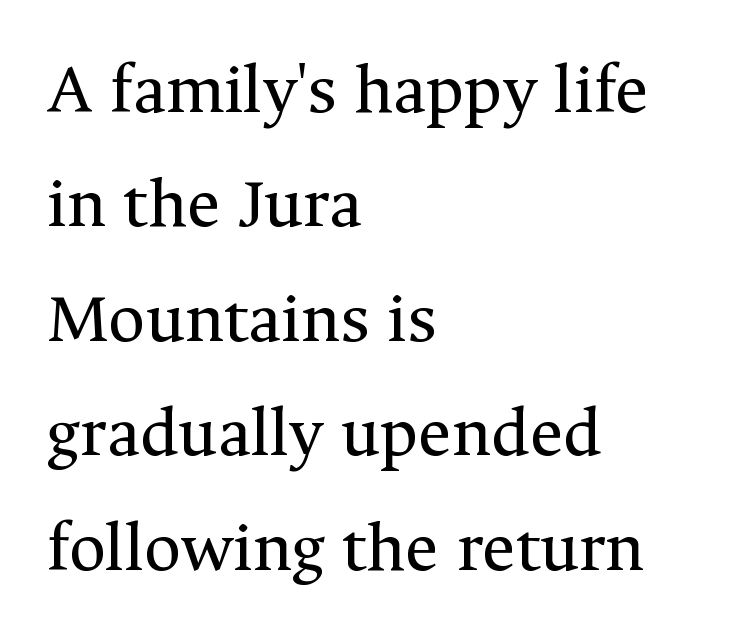
The image shows 72 px regular-weight serif type, upright; set left-aligned, normal line spacing (1.59x), normal letter spacing, not underlined; medium stroke contrast and a medium x-height.
